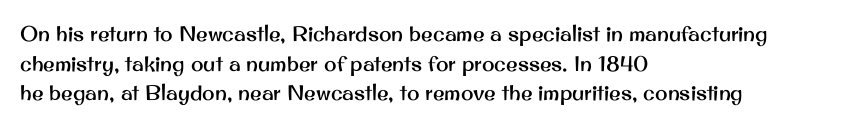
{"italic": "no", "underline": "no", "align": "left", "line_spacing": "normal", "line_spacing_ratio": 1.41, "letter_spacing": "normal", "letter_spacing_em": 0.0, "glyph_px": 21}
